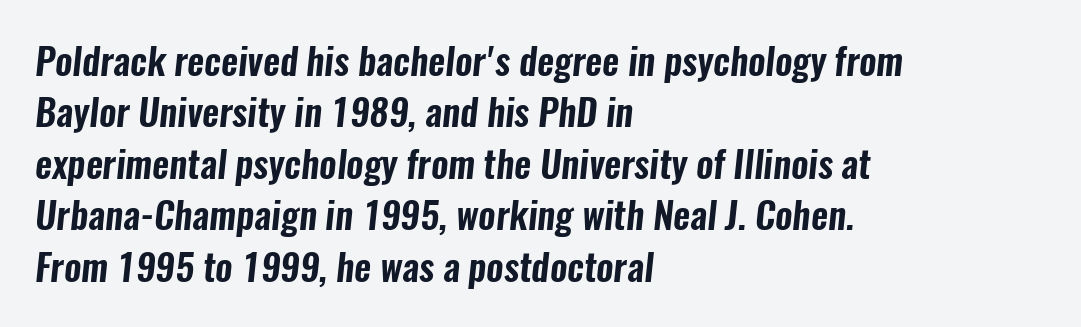
{"serif": "no", "width": "condensed", "stroke_contrast": "low", "x_height": "medium", "monospaced": "no", "underline": "no", "align": "left", "line_spacing": "normal", "line_spacing_ratio": 1.39, "letter_spacing": "normal", "letter_spacing_em": 0.0, "glyph_px": 37}
